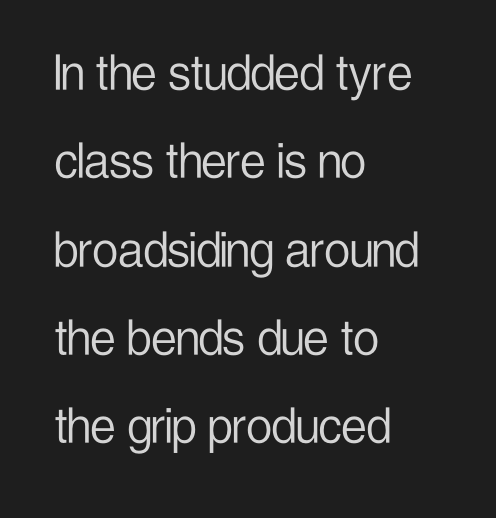
In terms of posture, this sample is upright. Serif or sans? Sans — the stroke terminals are bare. Caption: face not bold, strokes unweighted. Character widths vary here, with narrow letters taking less room than wide ones. Horizontally, the lines are justified to the leading edge only. Students, note that the glyphs here touch the page at normal intervals.
